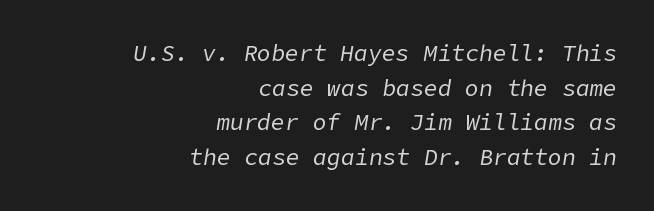
You can tell it's italic because the verticals aren't actually vertical. Summary of vertical rhythm: regular, with standard interline spacing. The specimen omits any rule beneath the text block's lines. The type is set solid horizontally, with unmodified tracking. Weight: not bold — regular or lighter.
